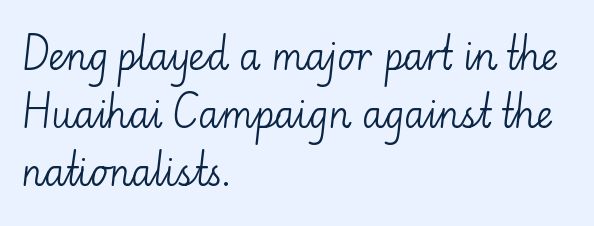
Q: Is the text bold? A: No.
Q: Is the text italic (slanted)? A: Yes.
Q: Is the typeface a serif or a sans-serif typeface? A: Sans-serif.
Q: Is the text underlined? A: No.
Q: How is the paragraph aligned? A: Left-aligned.
Q: Is the spacing between letters normal or unusually wide? A: Normal.
Q: Is the spacing between lines tight, normal or loose? A: Normal.
Q: Width (condensed, normal, or wide)? A: Normal.
Q: Stroke contrast? A: Low.
Q: x-height? A: Small.
Q: Monospaced? A: No.
